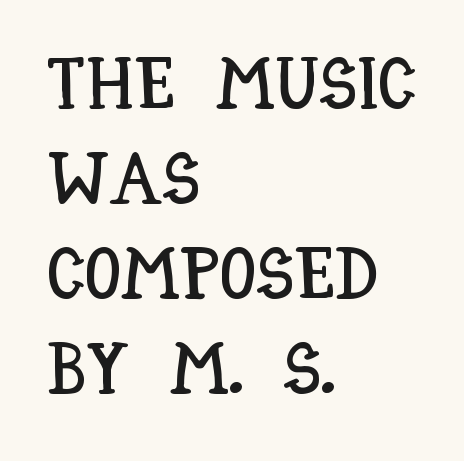
{"italic": "no", "width": "condensed", "stroke_contrast": "low", "x_height": "large", "monospaced": "no", "underline": "no", "align": "left", "line_spacing": "normal", "line_spacing_ratio": 1.3, "letter_spacing": "normal", "letter_spacing_em": 0.0, "glyph_px": 73}
